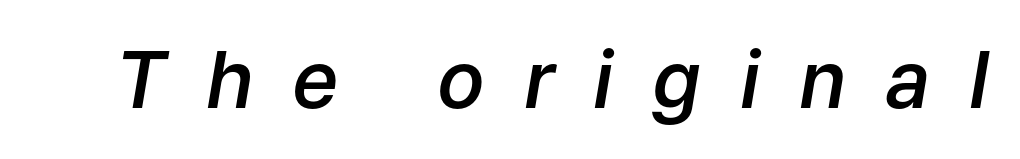
{"italic": "yes", "lean": "right", "slant_degrees": 9, "bold": "semi", "weight": "semibold", "width": "normal", "stroke_contrast": "low", "x_height": "medium", "monospaced": "no", "underline": "no", "letter_spacing": "wide", "letter_spacing_em": 0.49, "glyph_px": 79}
